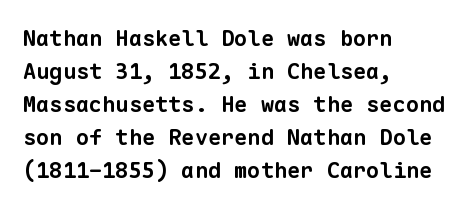
The image shows 22 px bold type; set left-aligned, normal line spacing (1.5x), normal letter spacing, not underlined.
